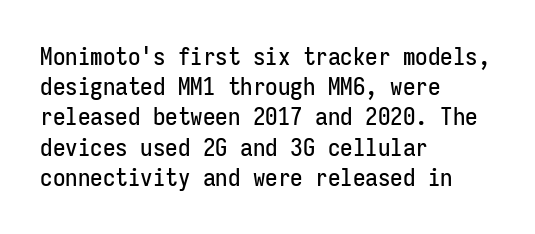
Q: Is the text italic (slanted)? A: No, it is upright.
Q: Is the text underlined? A: No.
Q: How is the paragraph aligned? A: Left-aligned.
Q: Is the spacing between letters normal or unusually wide? A: Normal.
